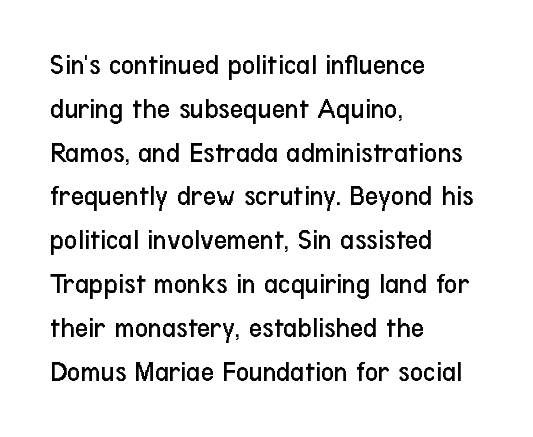
Proportional: the letters do not fall into vertical columns. Posture: upright roman. If you drew a ruler down the left edge, every line would touch it. The passage shown is not bold in any degree.
